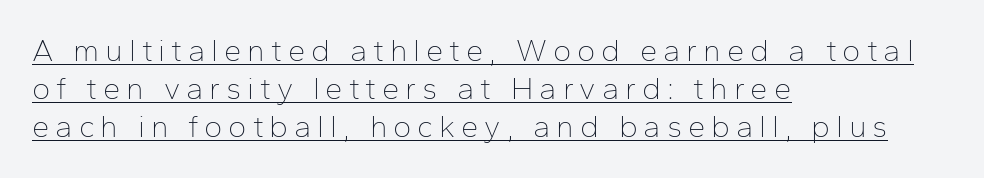
{"serif": "no", "italic": "no", "bold": "no", "weight": "thin", "width": "normal", "stroke_contrast": "low", "x_height": "medium", "monospaced": "no", "underline": "yes", "align": "left", "line_spacing_ratio": 1.23, "glyph_px": 31}
